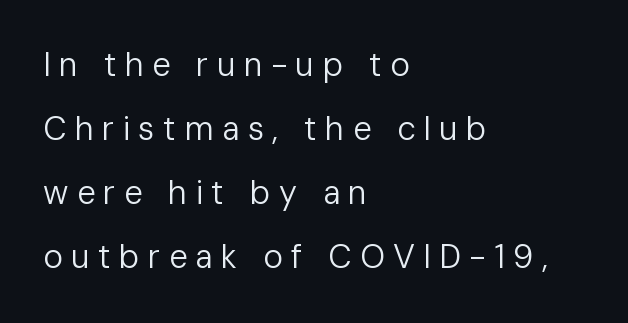
The image shows 33 px regular-weight sans-serif type, upright; set left-aligned, loose line spacing (1.94x), unusually wide letter spacing (+0.25 em), not underlined; low stroke contrast and a medium x-height.
